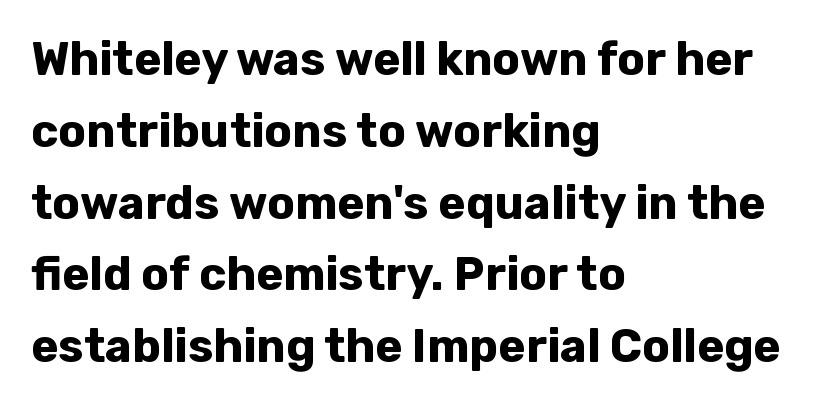
The image shows 46 px bold sans-serif type, upright; set left-aligned, normal line spacing (1.56x), normal letter spacing, not underlined; low stroke contrast and a medium x-height.
